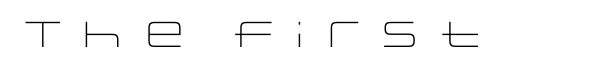
The image shows 36 px light, wide sans-serif type, upright; set not underlined; low stroke contrast and a large x-height.
